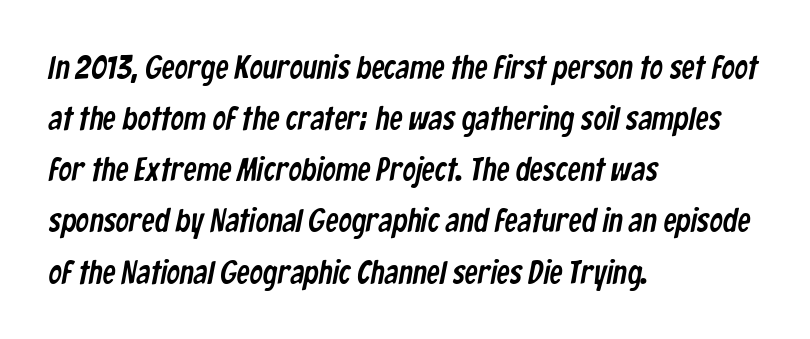
{"serif": "no", "width": "condensed", "stroke_contrast": "low", "x_height": "medium", "monospaced": "no", "underline": "no", "align": "left", "line_spacing": "normal", "line_spacing_ratio": 1.55, "letter_spacing": "normal", "letter_spacing_em": 0.0, "glyph_px": 33}
